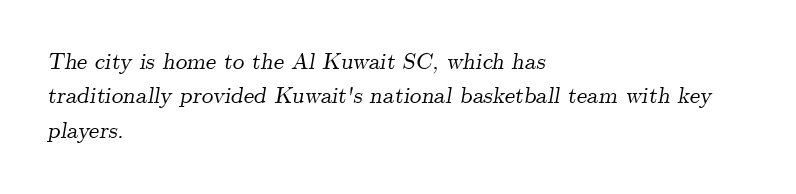
The rendering uses a moderate line-height, typical for paragraphs. The glyphs look as if they've been sheared to an angle. Lines of text with bare space underneath. How are the letters spaced? Ordinarily, with no added tracking. Caption: multi-line text, flush left, ragged right.
